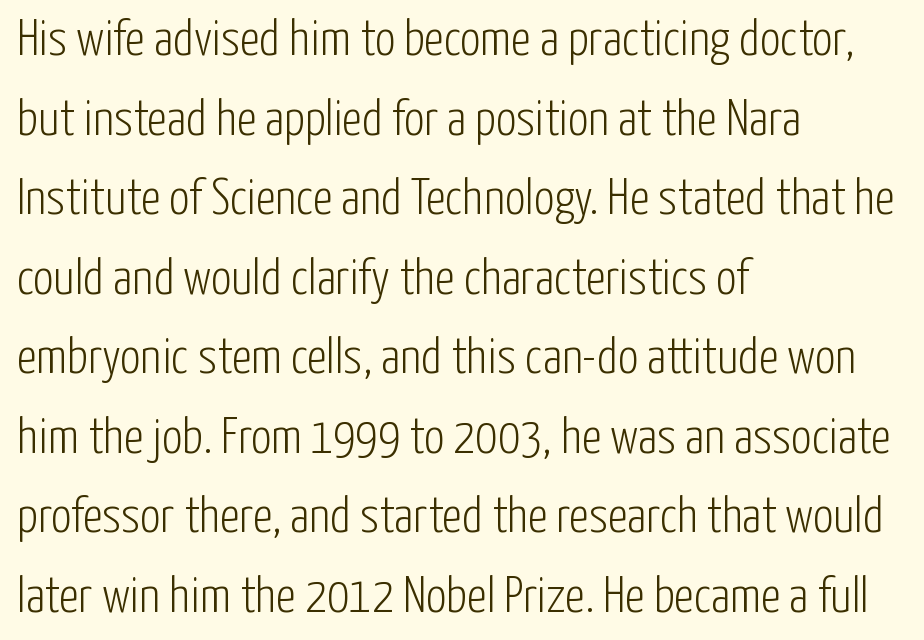
Do the characters align in a grid? No, the font is proportional. The type family on display is of the sans-serif kind. Posture: upright roman. Plain, unruled lines of type. Layout note: lines flush left.
